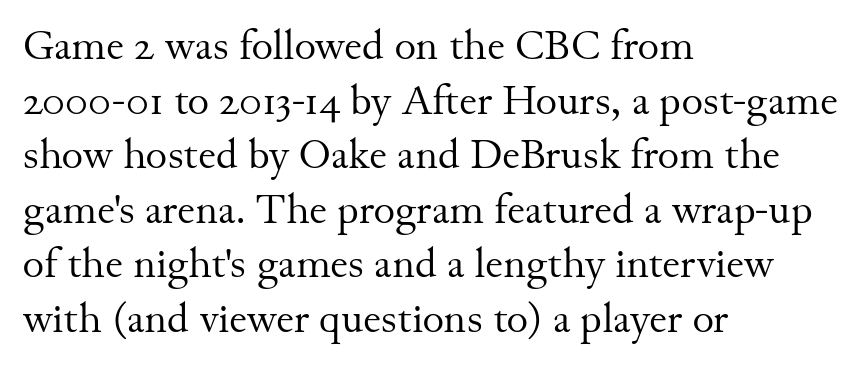
The space directly below the letters is spotless. No extra ink here — the face is not bold. The lines sit at an ordinary, default distance from one another. The rendering shows small feet on the letterforms — a serif design.
